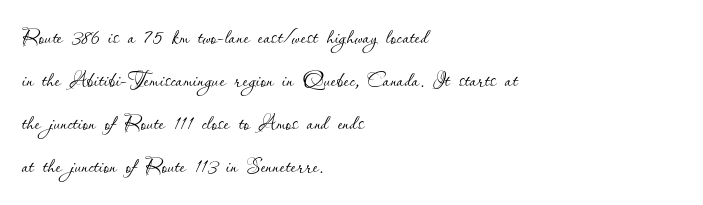
{"bold": "no", "weight": "thin", "width": "normal", "stroke_contrast": "low", "x_height": "small", "monospaced": "no", "underline": "no", "align": "left", "line_spacing": "normal", "line_spacing_ratio": 1.54, "letter_spacing": "normal", "letter_spacing_em": 0.0, "glyph_px": 28}
